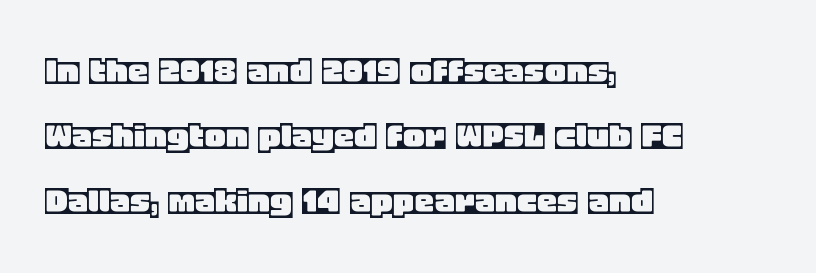
Style check: upright. Honestly, the row spacing looks completely unremarkable. This sample has the flowing, uneven cadence of proportional lettering. Is the letter spacing exaggerated? No — it looks like the ordinary default.
